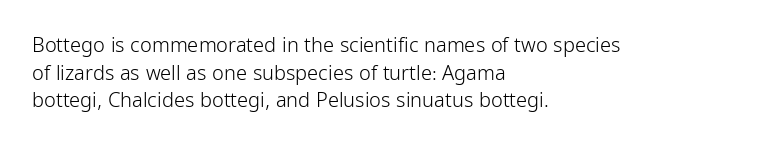
The image shows 20 px text type, upright; set left-aligned, normal line spacing (1.38x), normal letter spacing, not underlined.
